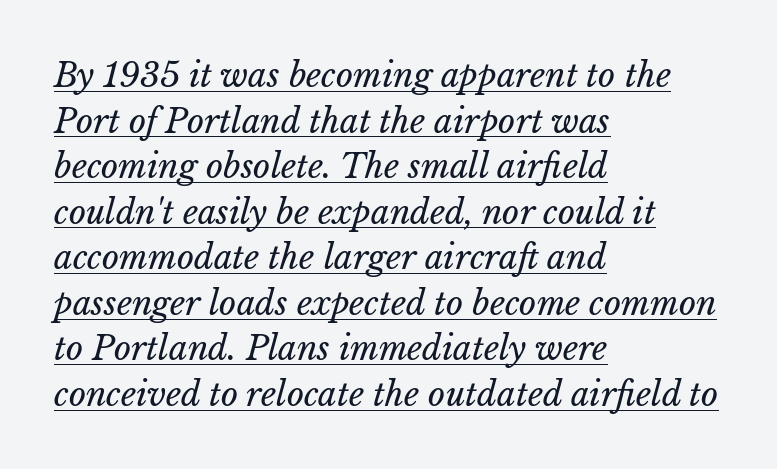
The image shows 33 px regular-weight type; set left-aligned, normal line spacing (1.38x), normal letter spacing, underlined; low stroke contrast and a medium x-height.
